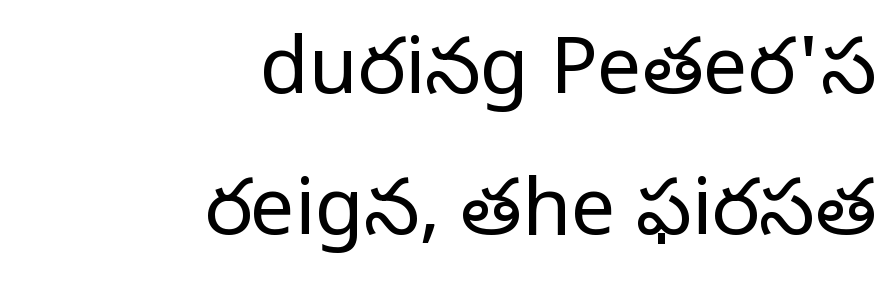
Q: Is the text bold? A: No.
Q: Is the text italic (slanted)? A: No, it is upright.
Q: Is the typeface a serif or a sans-serif typeface? A: Serif.
Q: Is the text underlined? A: No.
Q: How is the paragraph aligned? A: Right-aligned.
Q: Is the spacing between letters normal or unusually wide? A: Normal.
Q: Width (condensed, normal, or wide)? A: Normal.
Q: Stroke contrast? A: Low.
Q: x-height? A: Large.
Q: Monospaced? A: No.
